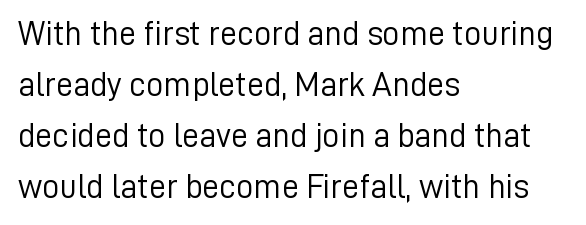
{"serif": "no", "italic": "no", "bold": "no", "weight": "light", "width": "normal", "stroke_contrast": "low", "x_height": "medium", "monospaced": "no", "underline": "no", "align": "left", "line_spacing": "normal", "line_spacing_ratio": 1.5, "letter_spacing": "normal", "letter_spacing_em": 0.0, "glyph_px": 34}
